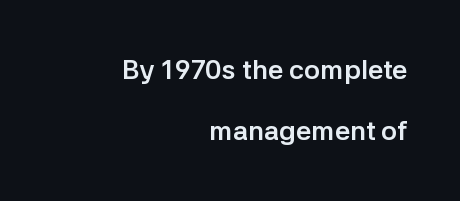
Q: Is the text bold? A: Yes.
Q: Is the text italic (slanted)? A: No, it is upright.
Q: Is the text underlined? A: No.
Q: How is the paragraph aligned? A: Right-aligned.
Q: Is the spacing between letters normal or unusually wide? A: Normal.
Q: Is the spacing between lines tight, normal or loose? A: Loose.
